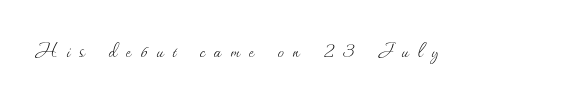
{"bold": "no", "underline": "no", "letter_spacing": "wide", "letter_spacing_em": 0.37, "glyph_px": 25}
